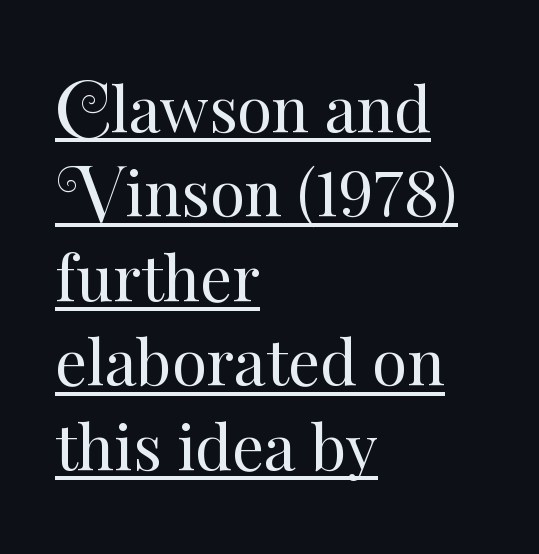
The image shows 63 px regular-weight type, upright; set left-aligned, normal line spacing (1.34x), normal letter spacing, underlined; medium stroke contrast and a small x-height.
